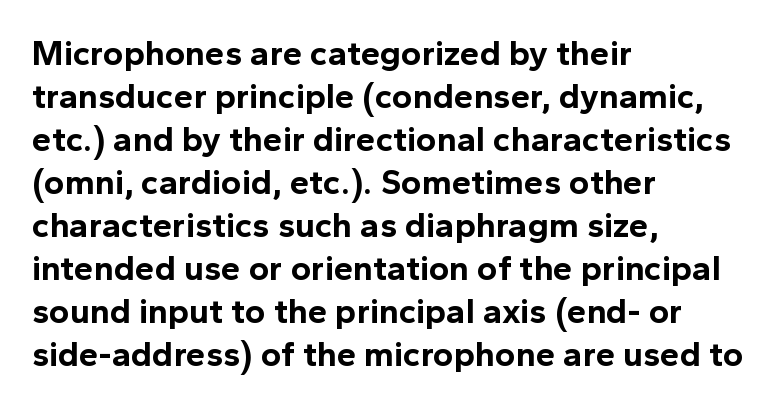
{"serif": "no", "italic": "no", "bold": "yes", "weight": "bold", "width": "normal", "x_height": "medium", "monospaced": "no", "underline": "no", "align": "left", "line_spacing_ratio": 1.23, "letter_spacing": "normal", "letter_spacing_em": 0.0, "glyph_px": 35}
